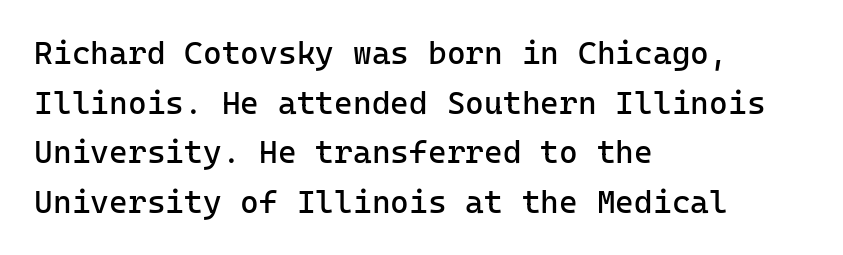
The image shows 32 px regular-weight sans-serif type, upright, monospaced; set left-aligned, normal line spacing (1.55x), normal letter spacing, not underlined; low stroke contrast and a medium x-height.
